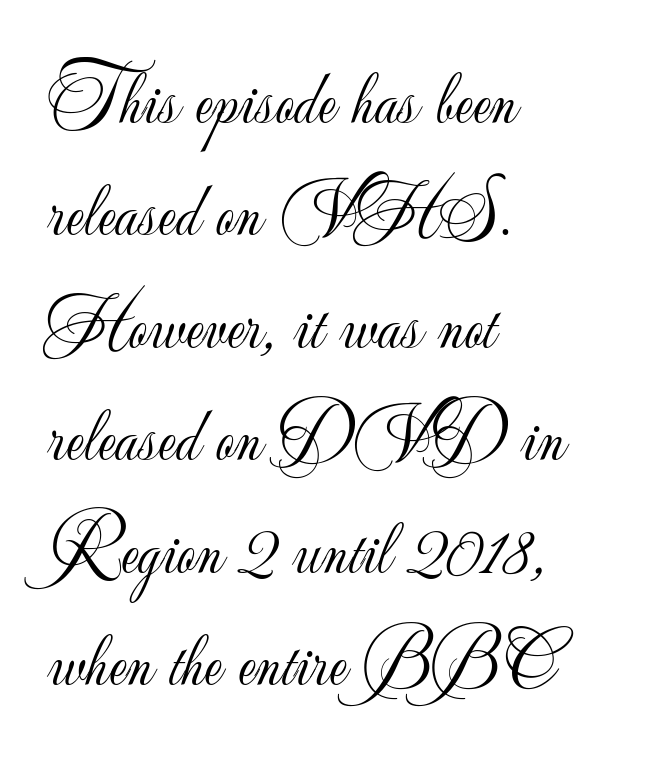
Q: Is the text bold? A: No.
Q: Is the text italic (slanted)? A: Yes.
Q: Is the typeface a serif or a sans-serif typeface? A: Sans-serif.
Q: Is the text underlined? A: No.
Q: How is the paragraph aligned? A: Left-aligned.
Q: Is the spacing between letters normal or unusually wide? A: Normal.
Q: Is the spacing between lines tight, normal or loose? A: Normal.
Q: Width (condensed, normal, or wide)? A: Normal.
Q: Stroke contrast? A: Low.
Q: x-height? A: Small.
Q: Monospaced? A: No.
